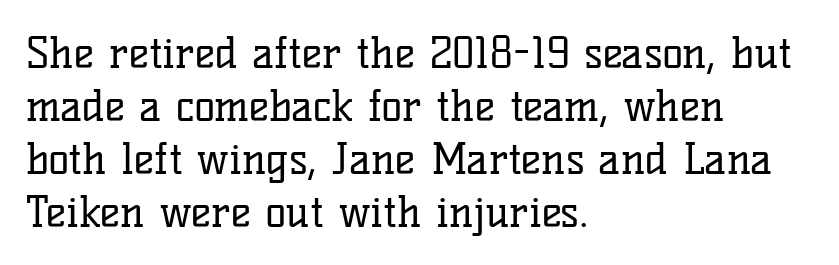
Q: Is the text bold? A: No.
Q: Is the text italic (slanted)? A: No, it is upright.
Q: Is the typeface a serif or a sans-serif typeface? A: Serif.
Q: Is the text underlined? A: No.
Q: How is the paragraph aligned? A: Left-aligned.
Q: Is the spacing between letters normal or unusually wide? A: Normal.
Q: Width (condensed, normal, or wide)? A: Normal.
Q: Stroke contrast? A: Low.
Q: x-height? A: Medium.
Q: Monospaced? A: No.
